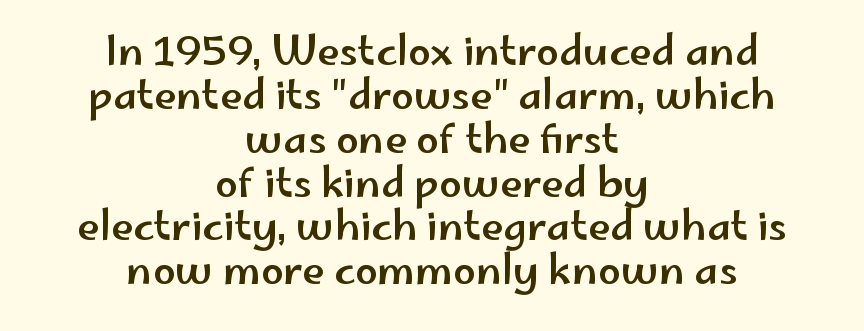
Honestly, there is no underline to notice here at all. Character widths vary here, with narrow letters taking less room than wide ones. Nothing unusual about the tracking: characters are spaced as the font intends. Leftover space on each line is divided equally before and after the words.
